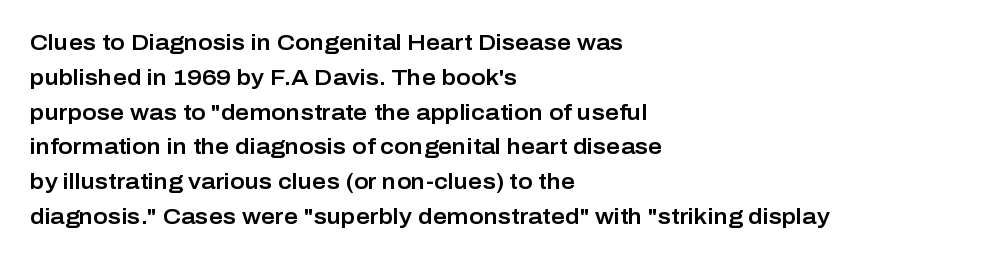
The letters stand straight up with perfectly vertical stems. The strip under each line holds only bare page. Each new line begins a customary step beneath the previous one. Inter-character spacing is left at the font's built-in metrics. The paragraph shown leans on its left margin.
